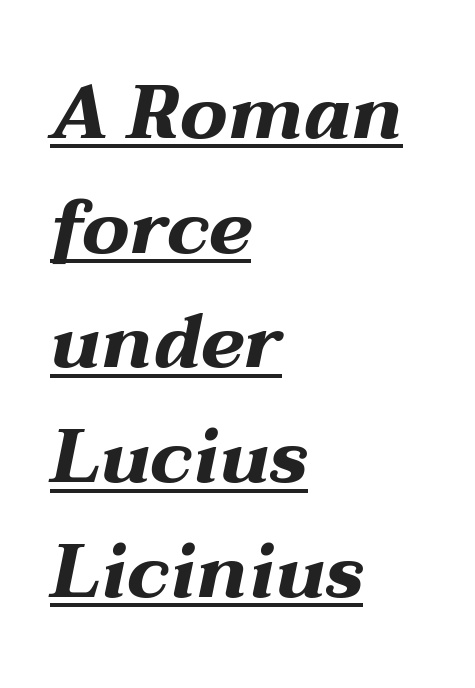
Q: Is the text bold? A: Yes.
Q: Is the text italic (slanted)? A: Yes, it leans right by about 12 degrees.
Q: Is the text underlined? A: Yes.
Q: How is the paragraph aligned? A: Left-aligned.
Q: Is the spacing between letters normal or unusually wide? A: Normal.
Q: Is the spacing between lines tight, normal or loose? A: Normal.
Q: Width (condensed, normal, or wide)? A: Wide.
Q: Stroke contrast? A: Medium.
Q: x-height? A: Medium.
Q: Monospaced? A: No.
